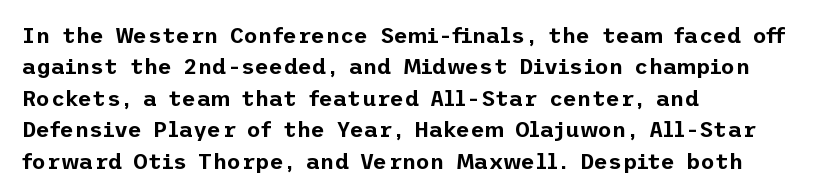
Quick note: underline off. Interline gaps are of average width in this sample. Notice how the stems are strictly vertical — no italics here. How are the letters spaced? Ordinarily, with no added tracking. The lines are quadded left.
